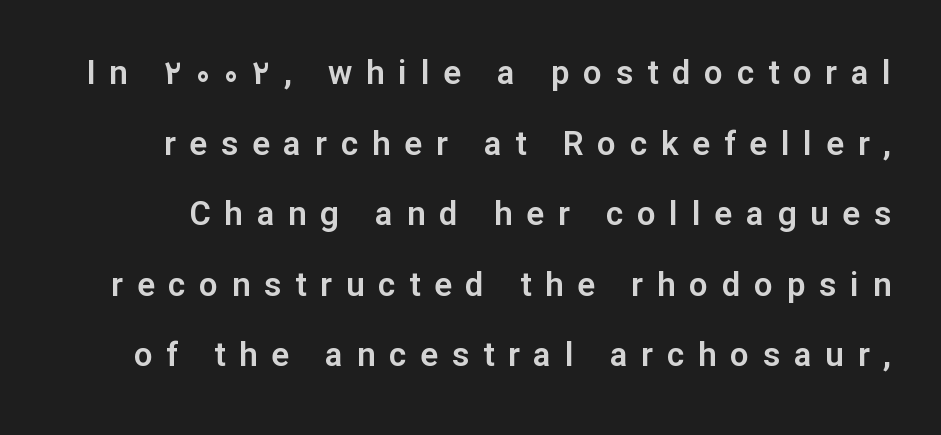
The gap between lines stays unmarked. Nope, not italic — everything's standing straight. This sample uses expanded letter spacing, leaving extra air between glyphs. Letterform terminals end flat and unadorned throughout the passage.
